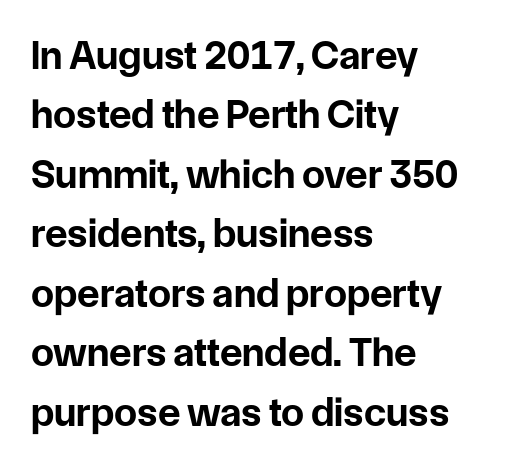
Q: Is the text bold? A: Yes.
Q: Is the text italic (slanted)? A: No, it is upright.
Q: Is the typeface a serif or a sans-serif typeface? A: Sans-serif.
Q: Is the text underlined? A: No.
Q: How is the paragraph aligned? A: Left-aligned.
Q: Is the spacing between letters normal or unusually wide? A: Normal.
Q: Is the spacing between lines tight, normal or loose? A: Normal.
Q: Width (condensed, normal, or wide)? A: Normal.
Q: Stroke contrast? A: Low.
Q: x-height? A: Medium.
Q: Monospaced? A: No.
